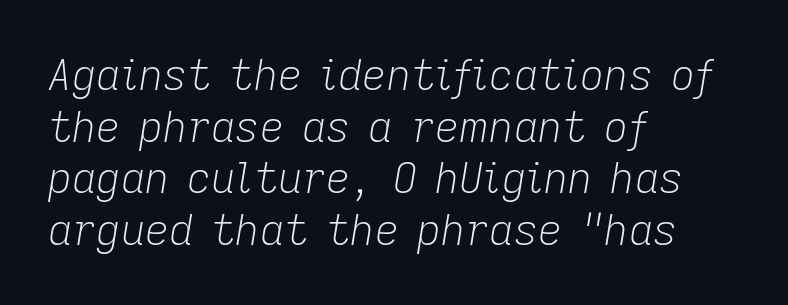
On a weight scale, this lands at 450 or below. Line beginnings align vertically; line endings do not. The line texture is even and compact thanks to regular tracking. Clear beneath every line of the passage.
